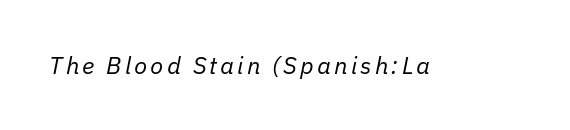
Style check: oblique. The font is comparable to plain body text, perhaps lighter. Just letters on the line, the space beneath them empty.
